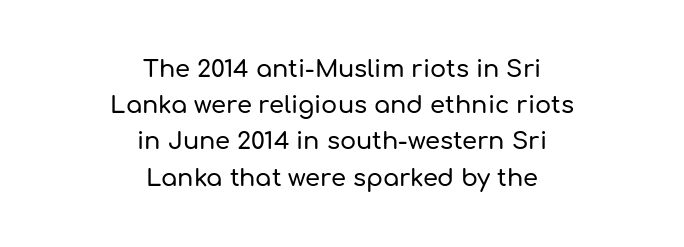
{"italic": "no", "underline": "no", "align": "center", "line_spacing": "normal", "line_spacing_ratio": 1.51, "letter_spacing": "normal", "letter_spacing_em": 0.0, "glyph_px": 24}
